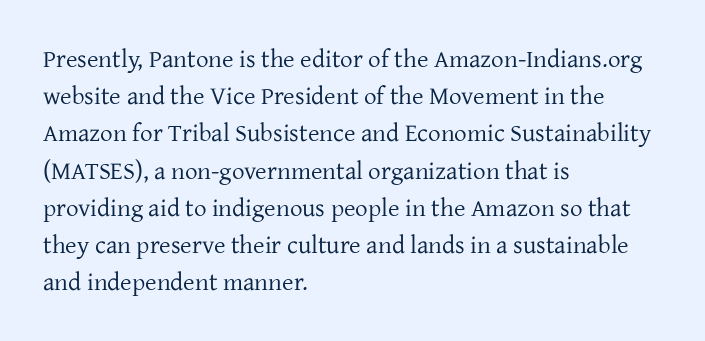
{"italic": "no", "bold": "no", "underline": "no", "align": "left", "line_spacing": "normal", "line_spacing_ratio": 1.49, "letter_spacing": "normal", "letter_spacing_em": 0.0, "glyph_px": 25}
